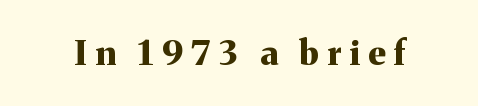
The image shows 34 px bold serif type, upright; set unusually wide letter spacing (+0.24 em), not underlined; medium stroke contrast and a medium x-height.
